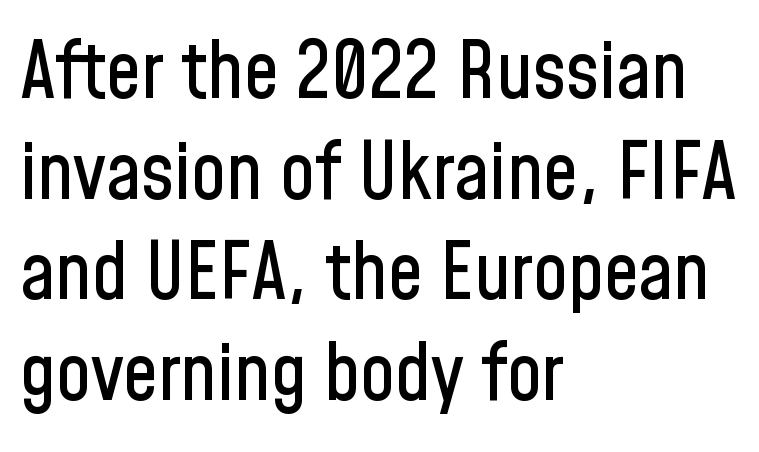
Q: Is the text italic (slanted)? A: No, it is upright.
Q: Is the typeface a serif or a sans-serif typeface? A: Sans-serif.
Q: Is the text underlined? A: No.
Q: How is the paragraph aligned? A: Left-aligned.
Q: Is the spacing between letters normal or unusually wide? A: Normal.
Q: Is the spacing between lines tight, normal or loose? A: Normal.
Q: Width (condensed, normal, or wide)? A: Condensed.
Q: Stroke contrast? A: Low.
Q: x-height? A: Medium.
Q: Monospaced? A: No.
